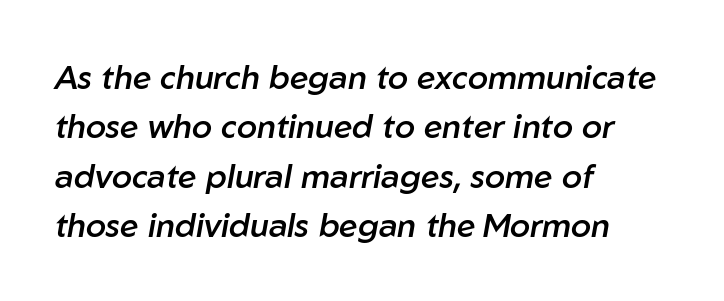
Has an underline been added? It has not. Where is the straight margin? On the left. The characters look somewhat weighty, a semibold short of true bold. The lettering tilts uniformly, giving the passage an italic look.
